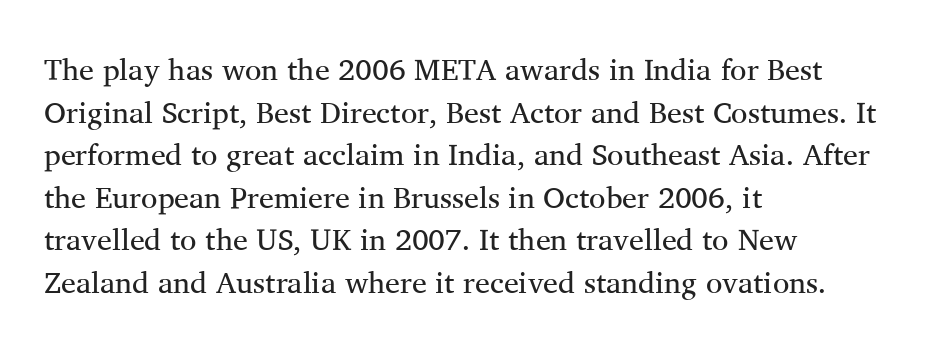
{"serif": "yes", "italic": "no", "bold": "no", "weight": "regular", "width": "normal", "stroke_contrast": "medium", "x_height": "medium", "monospaced": "no", "underline": "no", "align": "left", "line_spacing": "normal", "line_spacing_ratio": 1.42, "letter_spacing": "normal", "letter_spacing_em": 0.0, "glyph_px": 30}
